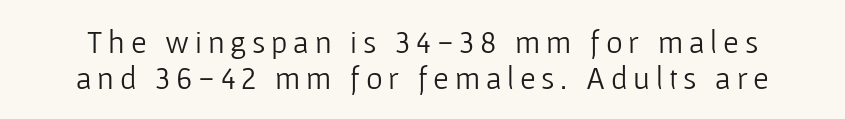
{"serif": "no", "italic": "no", "bold": "no", "weight": "light", "width": "normal", "stroke_contrast": "low", "x_height": "medium", "monospaced": "no", "underline": "no", "line_spacing": "tight", "line_spacing_ratio": 1.12, "glyph_px": 32}
